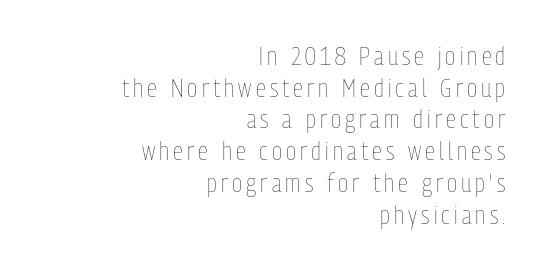
Vertical stems look standard width or narrower in stroke. Style check: upright. A bare baseline throughout the passage. Horizontal alignment here is rightward, an uncommon choice for prose.
